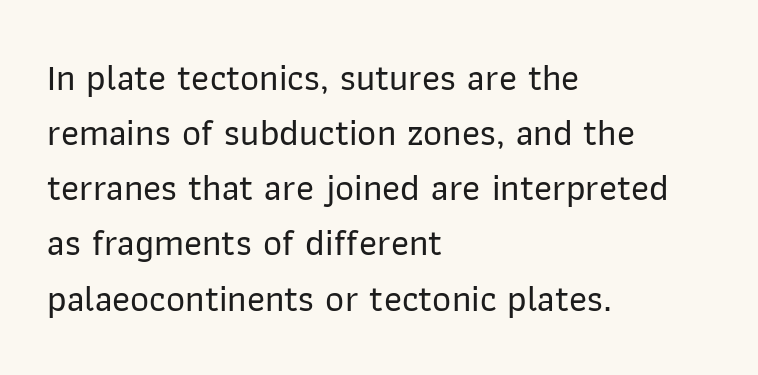
Q: Is the text italic (slanted)? A: No, it is upright.
Q: Is the typeface a serif or a sans-serif typeface? A: Sans-serif.
Q: Is the text underlined? A: No.
Q: How is the paragraph aligned? A: Left-aligned.
Q: Is the spacing between letters normal or unusually wide? A: Normal.
Q: Is the spacing between lines tight, normal or loose? A: Normal.
Q: Width (condensed, normal, or wide)? A: Normal.
Q: Stroke contrast? A: Low.
Q: x-height? A: Medium.
Q: Monospaced? A: No.
